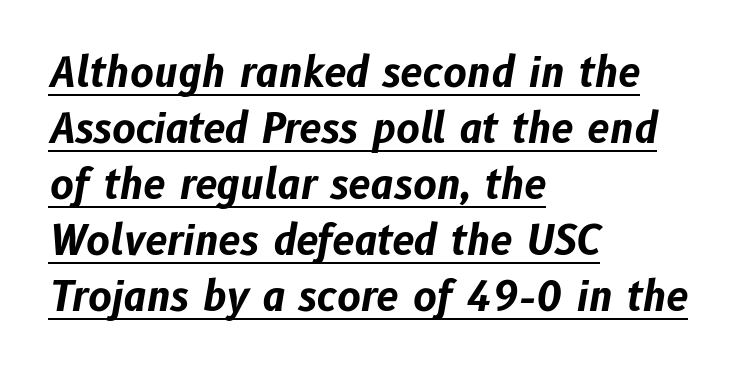
Q: Is the text bold? A: Yes.
Q: Is the text italic (slanted)? A: Yes, it leans right by about 10 degrees.
Q: Is the text underlined? A: Yes.
Q: How is the paragraph aligned? A: Left-aligned.
Q: Is the spacing between letters normal or unusually wide? A: Normal.
Q: Is the spacing between lines tight, normal or loose? A: Normal.
Q: Width (condensed, normal, or wide)? A: Normal.
Q: Stroke contrast? A: Low.
Q: x-height? A: Medium.
Q: Monospaced? A: No.
